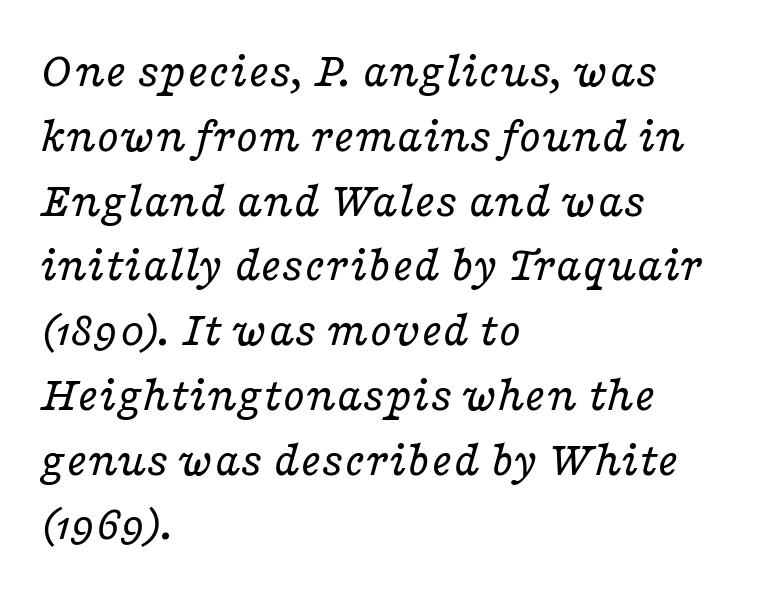
Letters rest on an invisible, unmarked baseline. The passage shown is not bold in any degree. Stroke terminals: seriffed. What's the leading like? Ordinary, nothing unusual. Look at the tracking — it's just the regular setting, nothing added.
